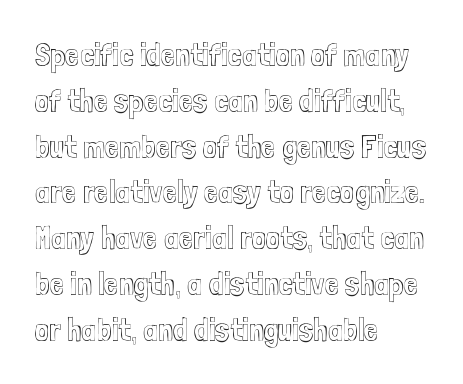
The image shows 32 px condensed type, upright; set left-aligned, normal line spacing (1.43x), normal letter spacing, not underlined; a medium x-height.
